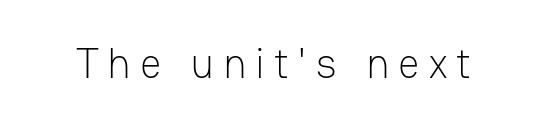
The image shows 42 px light sans-serif type, upright; set unusually wide letter spacing (+0.21 em), not underlined; low stroke contrast and a medium x-height.
